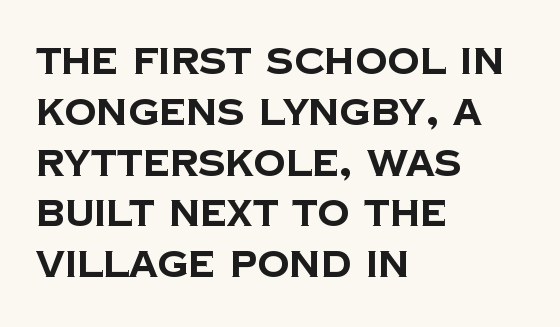
The image shows 36 px bold sans-serif type; set left-aligned, normal line spacing (1.41x), normal letter spacing, not underlined; low stroke contrast and a large x-height.
